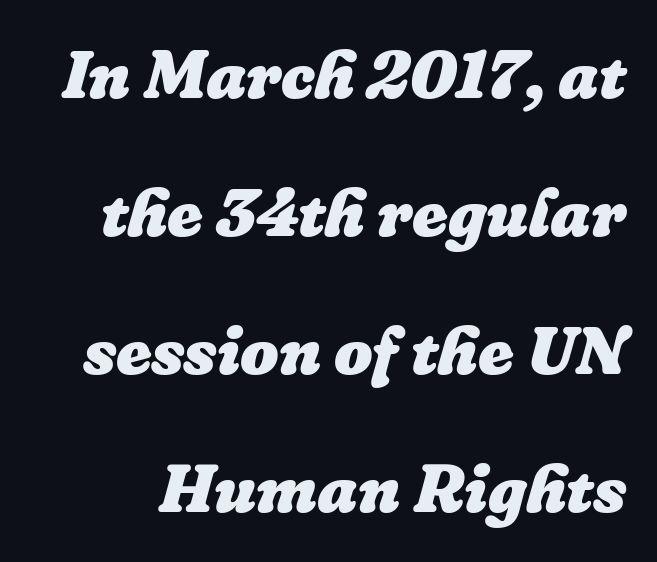
The image shows 68 px heavy type, italic (leaning right); set loose line spacing (2.03x), normal letter spacing, not underlined; low stroke contrast and a medium x-height.
